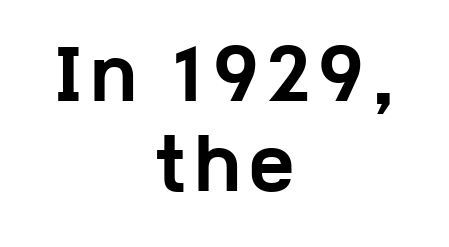
The image shows 67 px bold, wide sans-serif type, upright; set centered, normal line spacing (1.35x), not underlined; low stroke contrast and a medium x-height.
